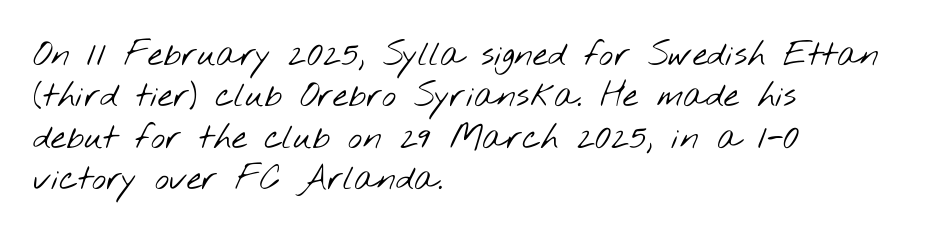
Q: Is the text bold? A: No.
Q: Is the typeface a serif or a sans-serif typeface? A: Sans-serif.
Q: Is the text underlined? A: No.
Q: How is the paragraph aligned? A: Left-aligned.
Q: Is the spacing between letters normal or unusually wide? A: Normal.
Q: Width (condensed, normal, or wide)? A: Wide.
Q: Stroke contrast? A: Low.
Q: x-height? A: Small.
Q: Monospaced? A: No.
